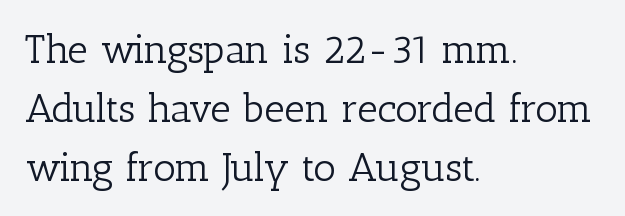
{"serif": "yes", "italic": "no", "bold": "no", "weight": "light", "width": "normal", "stroke_contrast": "low", "x_height": "medium", "monospaced": "no", "underline": "no", "align": "left", "line_spacing": "normal", "line_spacing_ratio": 1.47, "letter_spacing": "normal", "letter_spacing_em": 0.0, "glyph_px": 40}
